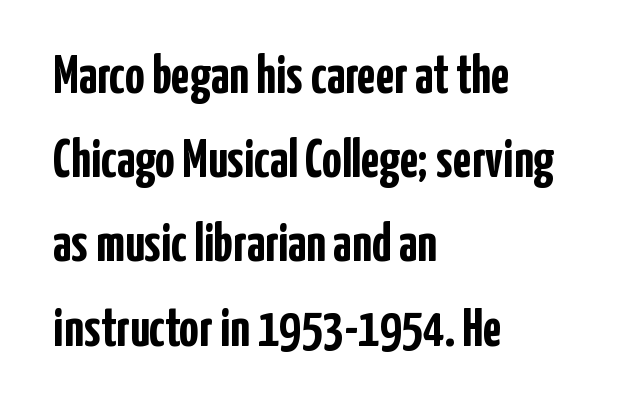
The image shows 54 px semibold, condensed sans-serif type, upright; set left-aligned, normal line spacing (1.56x), normal letter spacing, not underlined; low stroke contrast and a medium x-height.
